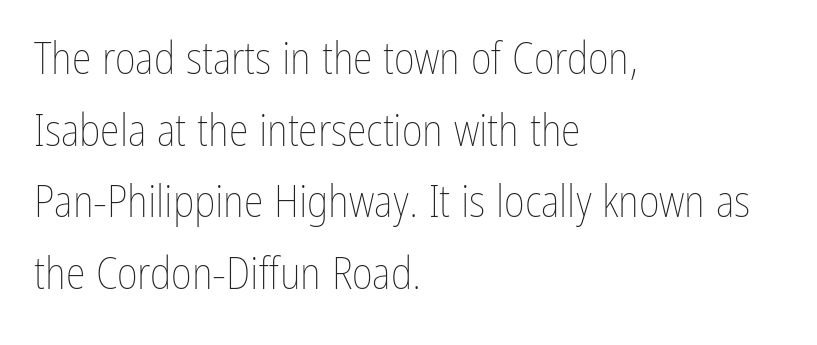
The image shows 45 px thin, condensed type, upright; set left-aligned, normal line spacing (1.59x), normal letter spacing, not underlined; low stroke contrast and a medium x-height.
